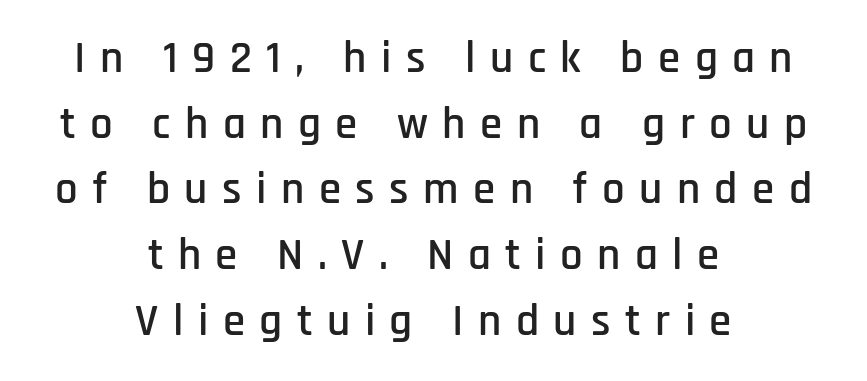
The image shows 45 px condensed sans-serif type, upright; set centered, normal line spacing (1.46x), unusually wide letter spacing (+0.32 em), not underlined; low stroke contrast and a large x-height.
